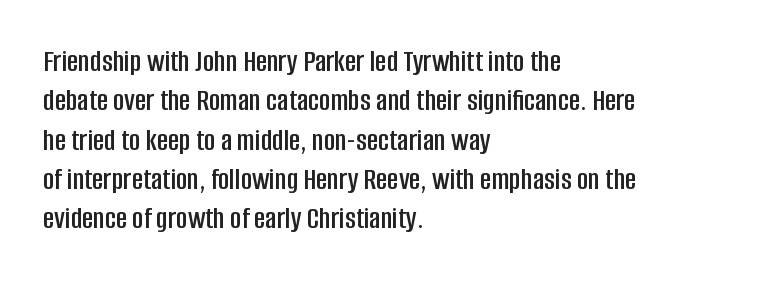
Q: Is the text italic (slanted)? A: No, it is upright.
Q: Is the typeface a serif or a sans-serif typeface? A: Sans-serif.
Q: Is the text underlined? A: No.
Q: How is the paragraph aligned? A: Left-aligned.
Q: Is the spacing between letters normal or unusually wide? A: Normal.
Q: Is the spacing between lines tight, normal or loose? A: Normal.
Q: Width (condensed, normal, or wide)? A: Condensed.
Q: Stroke contrast? A: Low.
Q: x-height? A: Large.
Q: Monospaced? A: No.
